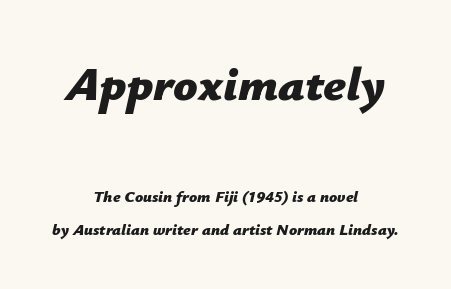
Q: Is the text bold? A: Yes.
Q: Is the text italic (slanted)? A: Yes, it leans right by about 12 degrees.
Q: Is the text underlined? A: No.
Q: How is the paragraph aligned? A: Centered.
Q: Is the spacing between letters normal or unusually wide? A: Normal.
Q: Is the spacing between lines tight, normal or loose? A: Loose.
Q: Which block of text is set in a larger size, the first (top) or the second (bottom)? A: The first (top) one.
Q: Width (condensed, normal, or wide)? A: Normal.
Q: Stroke contrast? A: Low.
Q: x-height? A: Medium.
Q: Monospaced? A: No.
